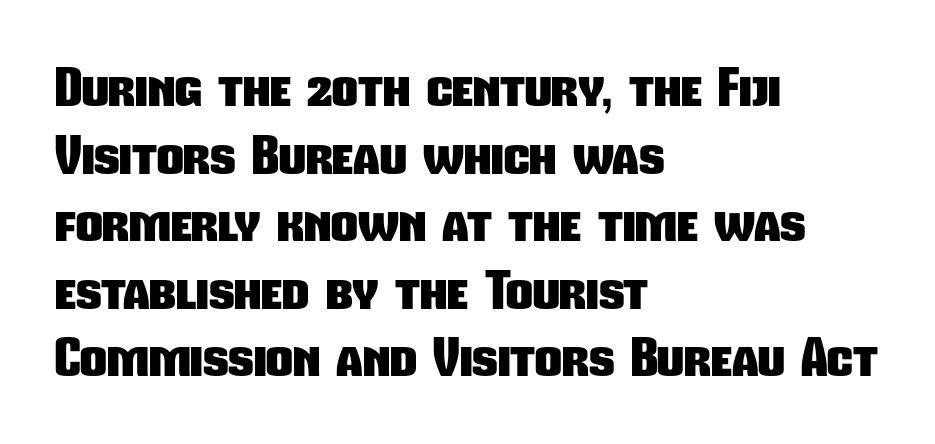
The image shows 52 px heavy, condensed sans-serif type; set left-aligned, normal line spacing (1.3x), normal letter spacing, not underlined; low stroke contrast and a medium x-height.
